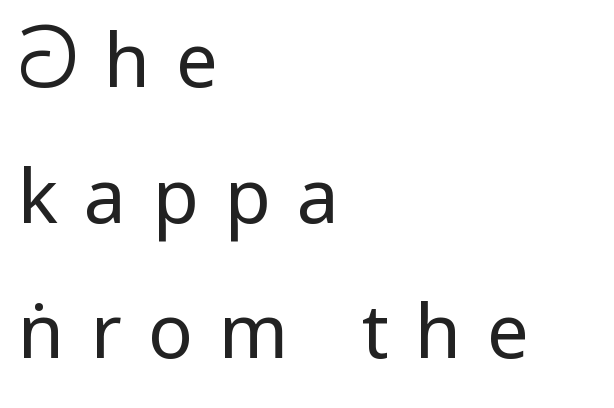
A student would call this left alignment; a typographer would say flush left, rag right. The letters look calm and open, with moderate or lighter stems. This sample uses expanded letter spacing, leaving extra air between glyphs. Does the lettering tilt? It doesn't — this is upright. Font category for this specimen: sans-serif. The words here are not underlined.
